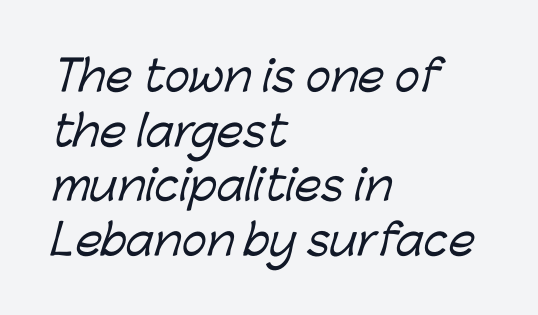
The image shows 42 px sans-serif type; set left-aligned, normal line spacing (1.3x), normal letter spacing, not underlined; low stroke contrast and a medium x-height.
